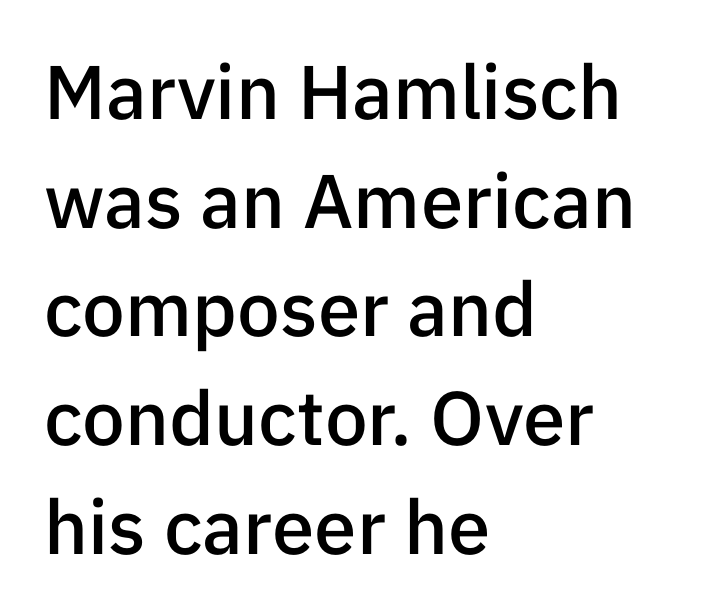
{"serif": "no", "italic": "no", "bold": "semi", "weight": "semibold", "width": "normal", "stroke_contrast": "low", "x_height": "medium", "monospaced": "no", "underline": "no", "align": "left", "line_spacing": "normal", "line_spacing_ratio": 1.43, "letter_spacing": "normal", "letter_spacing_em": 0.0, "glyph_px": 76}
